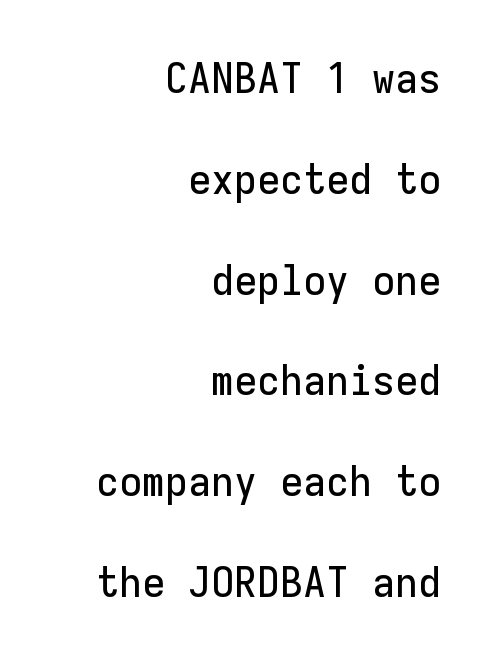
Q: Is the text italic (slanted)? A: No, it is upright.
Q: Is the typeface a serif or a sans-serif typeface? A: Sans-serif.
Q: Is the text underlined? A: No.
Q: How is the paragraph aligned? A: Right-aligned.
Q: Is the spacing between letters normal or unusually wide? A: Normal.
Q: Is the spacing between lines tight, normal or loose? A: Loose.
Q: Width (condensed, normal, or wide)? A: Normal.
Q: Stroke contrast? A: Low.
Q: x-height? A: Medium.
Q: Monospaced? A: Yes.
